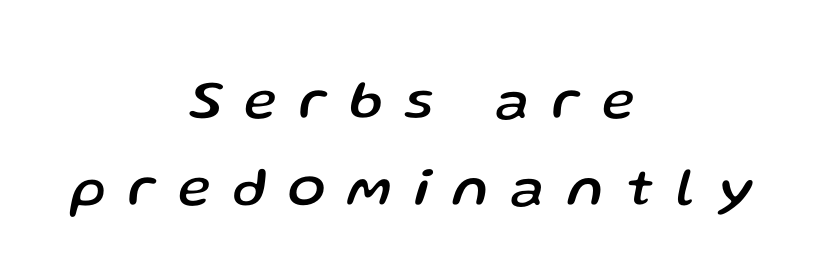
{"italic": "yes", "lean": "right", "slant_degrees": 13, "width": "normal", "stroke_contrast": "low", "x_height": "medium", "monospaced": "no", "underline": "no", "align": "center", "line_spacing": "normal", "line_spacing_ratio": 1.59, "letter_spacing": "wide", "letter_spacing_em": 0.42, "glyph_px": 55}
